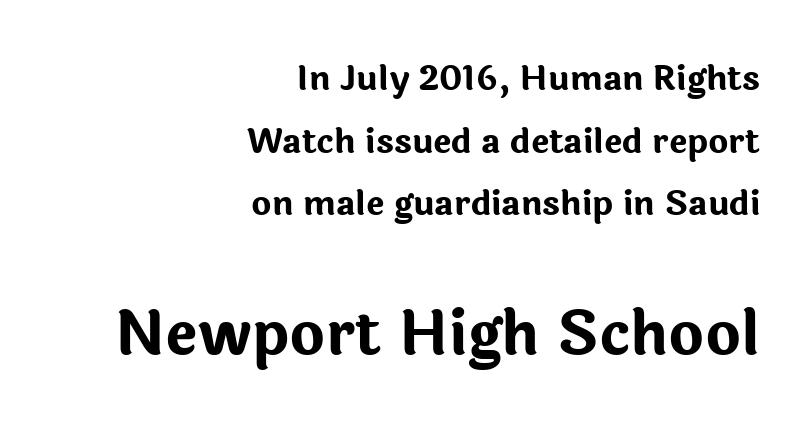
Q: Is the text bold? A: Yes.
Q: Is the text italic (slanted)? A: No, it is upright.
Q: Is the typeface a serif or a sans-serif typeface? A: Sans-serif.
Q: Is the text underlined? A: No.
Q: How is the paragraph aligned? A: Right-aligned.
Q: Is the spacing between letters normal or unusually wide? A: Normal.
Q: Which block of text is set in a larger size, the first (top) or the second (bottom)? A: The second (bottom) one.
Q: Width (condensed, normal, or wide)? A: Normal.
Q: Stroke contrast? A: Low.
Q: x-height? A: Medium.
Q: Monospaced? A: No.
